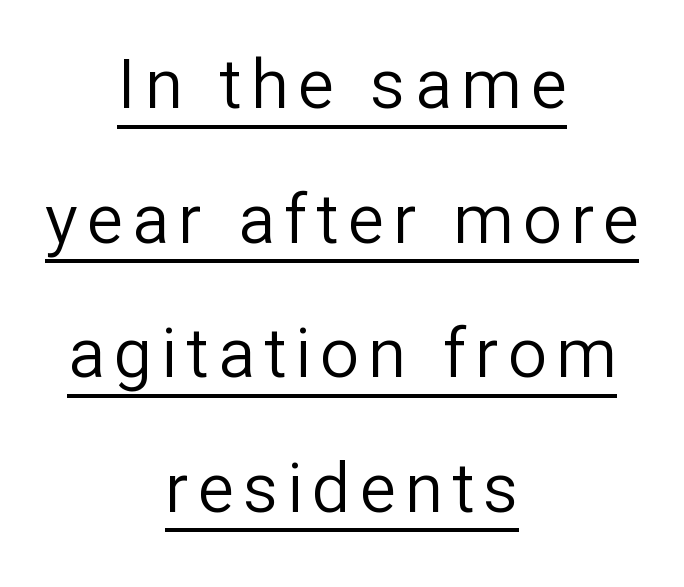
{"serif": "no", "italic": "no", "bold": "no", "weight": "regular", "width": "normal", "stroke_contrast": "low", "x_height": "medium", "monospaced": "no", "underline": "yes", "align": "center", "line_spacing": "loose", "line_spacing_ratio": 1.95, "glyph_px": 69}
